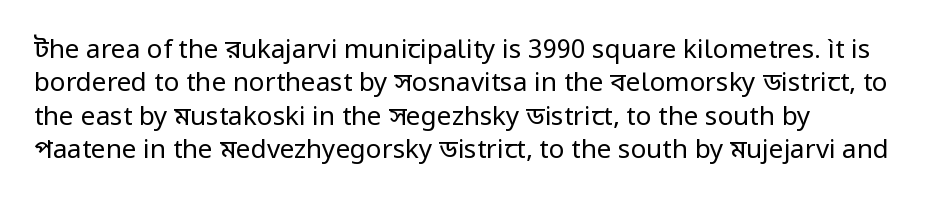
{"italic": "no", "bold": "no", "underline": "no", "align": "left", "line_spacing": "normal", "line_spacing_ratio": 1.28, "letter_spacing": "normal", "letter_spacing_em": 0.0, "glyph_px": 26}
